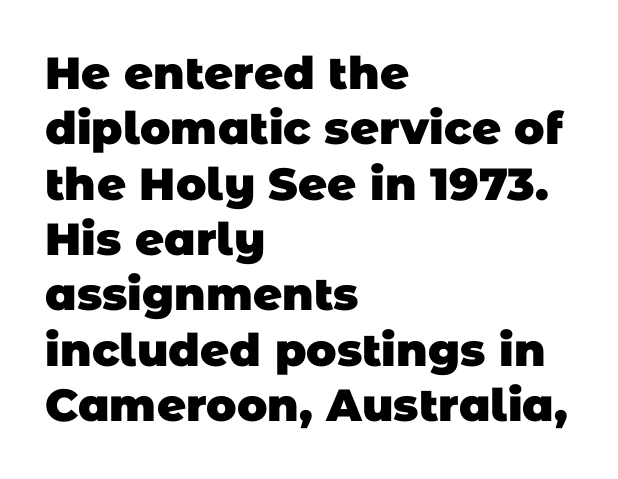
The typesetter chose a ragged-right arrangement here. This sample has the flowing, uneven cadence of proportional lettering. Is this a sans? Yes — the strokes have no serifs. Clear beneath every line of the passage. Nobody touched the tracking dial on this one. This is heavy type, rendered in bold.
